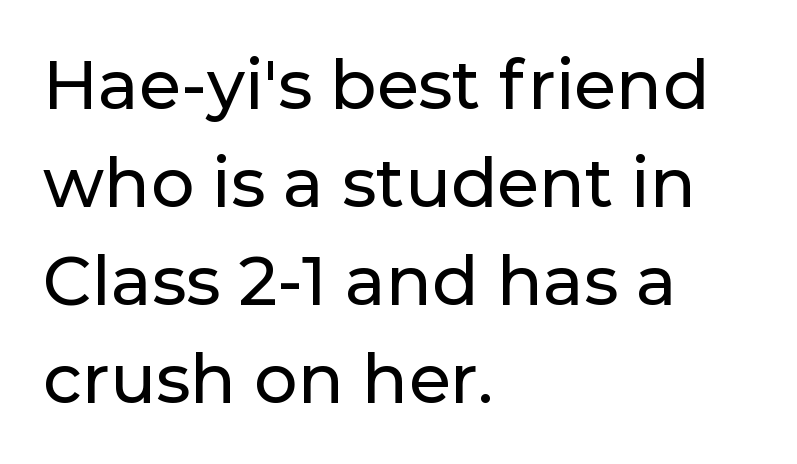
Q: Is the text italic (slanted)? A: No, it is upright.
Q: Is the typeface a serif or a sans-serif typeface? A: Sans-serif.
Q: Is the text underlined? A: No.
Q: How is the paragraph aligned? A: Left-aligned.
Q: Is the spacing between letters normal or unusually wide? A: Normal.
Q: Is the spacing between lines tight, normal or loose? A: Normal.
Q: Width (condensed, normal, or wide)? A: Normal.
Q: Stroke contrast? A: Low.
Q: x-height? A: Medium.
Q: Monospaced? A: No.
